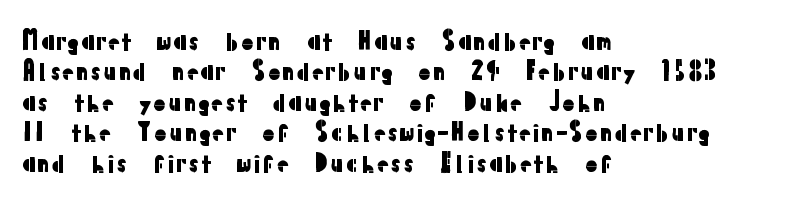
The image shows 24 px text type, upright; set left-aligned, normal line spacing (1.27x), normal letter spacing, not underlined.
